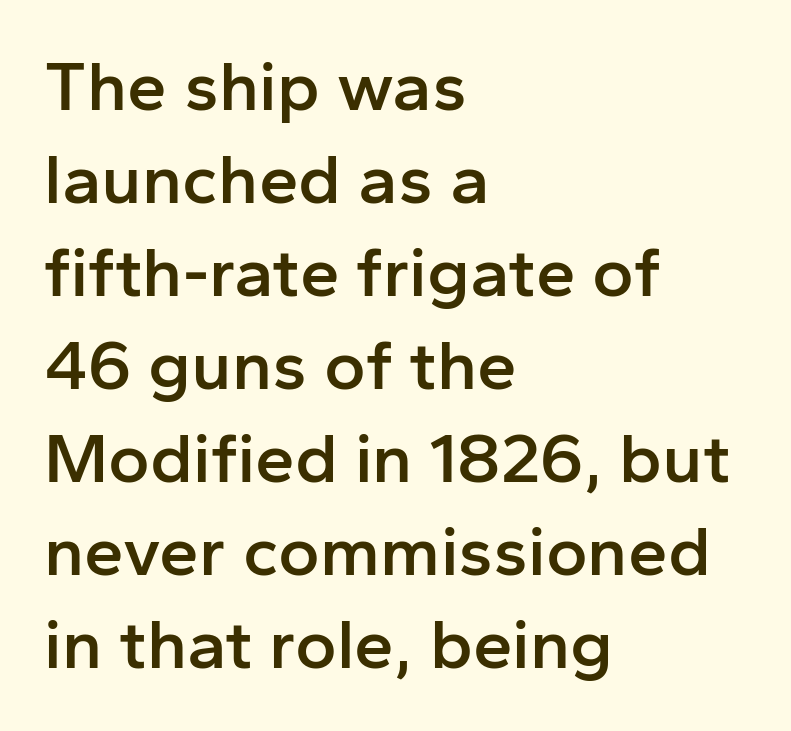
{"serif": "no", "italic": "no", "bold": "semi", "weight": "semibold", "width": "normal", "stroke_contrast": "low", "x_height": "medium", "monospaced": "no", "underline": "no", "align": "left", "line_spacing": "normal", "line_spacing_ratio": 1.31, "letter_spacing": "normal", "letter_spacing_em": 0.0, "glyph_px": 71}
